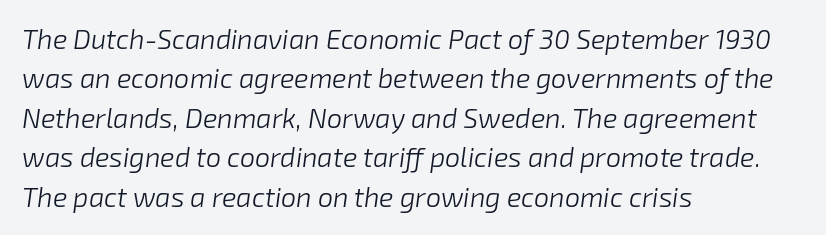
Slant detected: the letters are inclined. The rag falls on the right side of this text block. No chunkiness to these letters — they're not bold. Clear beneath every line of the passage. The line texture is even and compact thanks to regular tracking. Vertical spacing — default.
